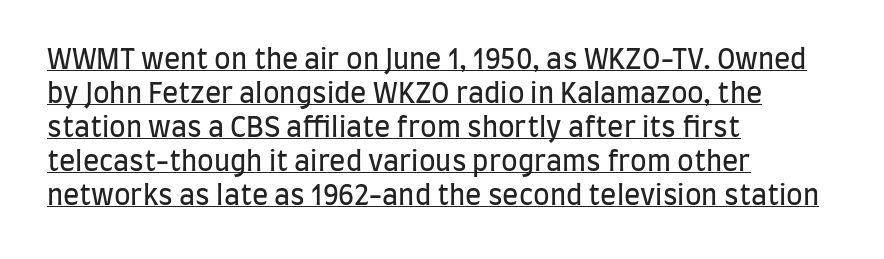
{"italic": "no", "bold": "no", "underline": "yes", "align": "left", "line_spacing": "normal", "line_spacing_ratio": 1.26, "letter_spacing": "normal", "letter_spacing_em": 0.0, "glyph_px": 27}
